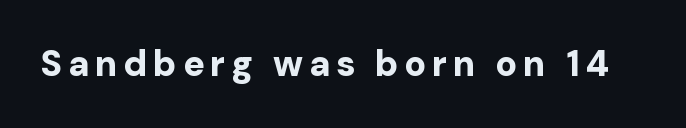
{"serif": "no", "italic": "no", "bold": "yes", "weight": "bold", "width": "normal", "stroke_contrast": "low", "x_height": "medium", "monospaced": "no", "underline": "no", "glyph_px": 36}
